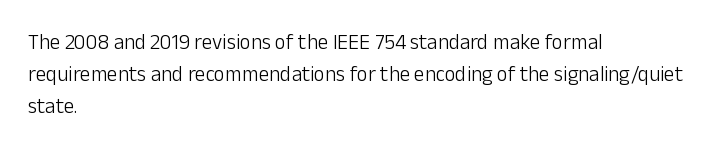
Q: Is the text bold? A: No.
Q: Is the text italic (slanted)? A: No, it is upright.
Q: Is the text underlined? A: No.
Q: How is the paragraph aligned? A: Left-aligned.
Q: Is the spacing between letters normal or unusually wide? A: Normal.
Q: Is the spacing between lines tight, normal or loose? A: Normal.
